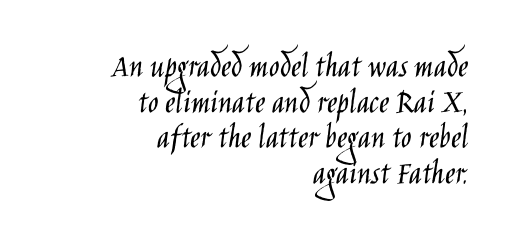
{"serif": "no", "bold": "no", "weight": "light", "width": "condensed", "stroke_contrast": "low", "x_height": "large", "monospaced": "no", "underline": "no", "align": "right", "line_spacing": "tight", "line_spacing_ratio": 1.02, "letter_spacing": "normal", "letter_spacing_em": 0.0, "glyph_px": 35}
